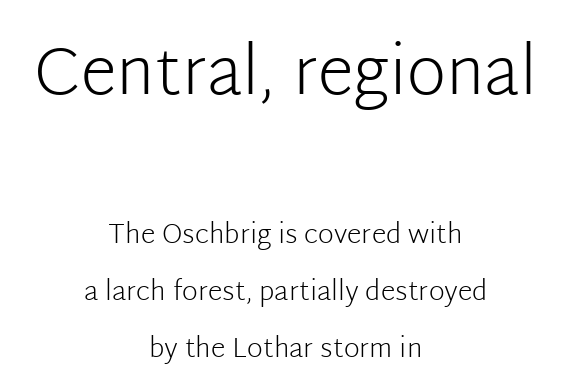
{"serif": "no", "italic": "no", "bold": "no", "weight": "light", "width": "normal", "stroke_contrast": "low", "x_height": "medium", "monospaced": "no", "underline": "no", "align": "center", "line_spacing": "loose", "line_spacing_ratio": 2.11, "letter_spacing": "normal", "letter_spacing_em": 0.0, "larger_block": "first", "size_ratio": 2.48, "glyph_px": 67}
